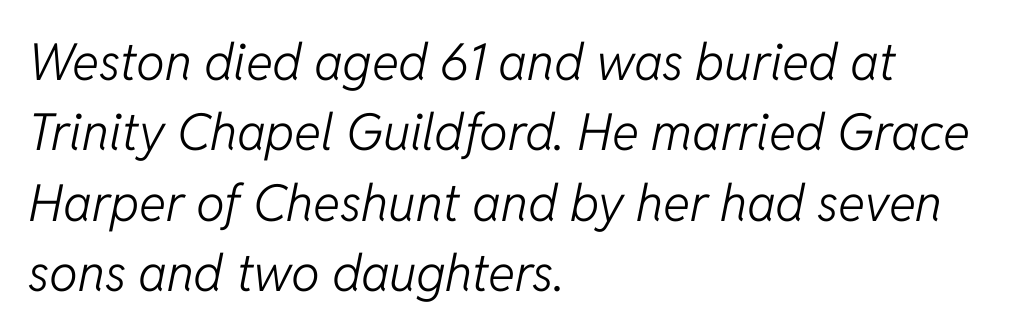
Q: Is the text bold? A: No.
Q: Is the text italic (slanted)? A: Yes, it leans right by about 11 degrees.
Q: Is the text underlined? A: No.
Q: How is the paragraph aligned? A: Left-aligned.
Q: Is the spacing between letters normal or unusually wide? A: Normal.
Q: Is the spacing between lines tight, normal or loose? A: Normal.
Q: Width (condensed, normal, or wide)? A: Normal.
Q: Stroke contrast? A: Low.
Q: x-height? A: Medium.
Q: Monospaced? A: No.
